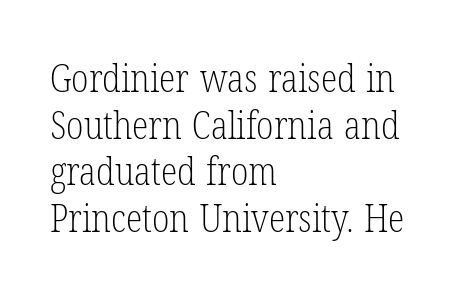
The image shows 38 px light, condensed serif type, upright; set left-aligned, line spacing 1.23x, normal letter spacing, not underlined; low stroke contrast and a medium x-height.
